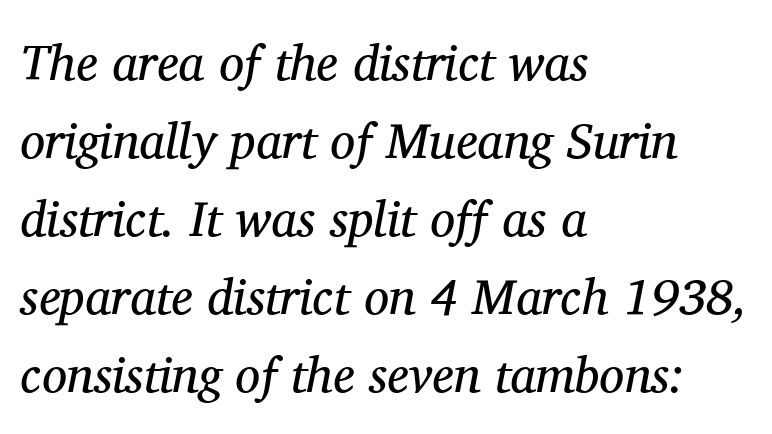
The image shows 50 px regular-weight serif type, italic (leaning right); set left-aligned, normal line spacing (1.56x), normal letter spacing, not underlined; medium stroke contrast and a medium x-height.
